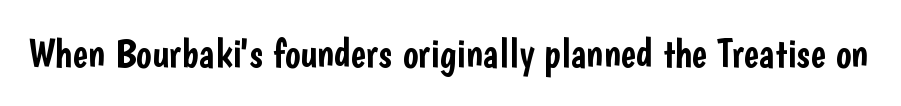
Q: Is the text italic (slanted)? A: No, it is upright.
Q: Is the typeface a serif or a sans-serif typeface? A: Sans-serif.
Q: Is the text underlined? A: No.
Q: Is the spacing between letters normal or unusually wide? A: Normal.
Q: Width (condensed, normal, or wide)? A: Condensed.
Q: Stroke contrast? A: Low.
Q: x-height? A: Medium.
Q: Monospaced? A: No.
